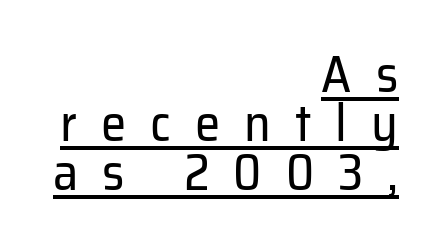
Stroke terminals: plain, sans-serif. These glyphs show unthickened strokes, regular width or finer. Quick note: not italic, upright. Each line of the rendering has a horizontal stroke beneath the glyphs. Successive baselines arrive quickly, one right under another.
